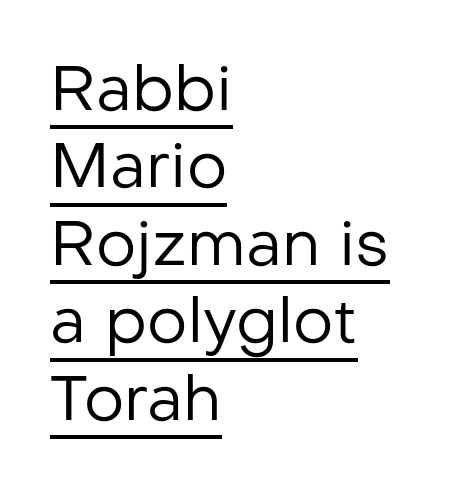
The image shows 63 px regular-weight sans-serif type, upright; set left-aligned, line spacing 1.23x, normal letter spacing, underlined; low stroke contrast and a medium x-height.
